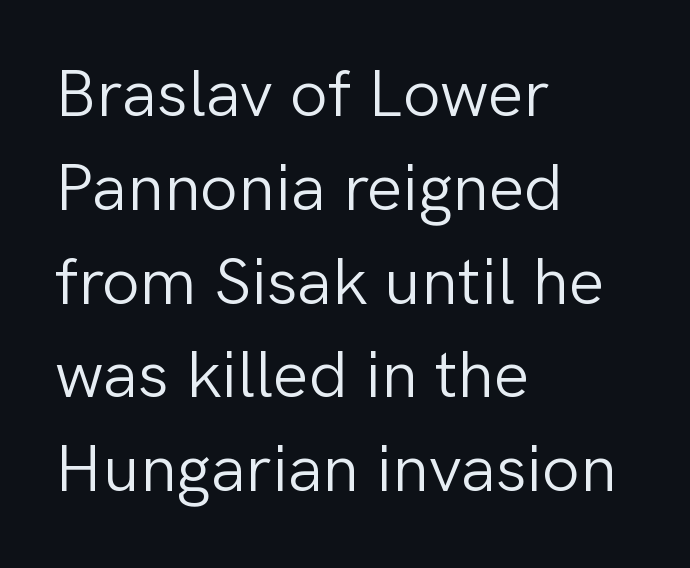
{"serif": "no", "italic": "no", "bold": "no", "weight": "light", "width": "normal", "stroke_contrast": "low", "x_height": "medium", "monospaced": "no", "underline": "no", "align": "left", "line_spacing": "normal", "line_spacing_ratio": 1.4, "letter_spacing": "normal", "letter_spacing_em": 0.0, "glyph_px": 67}
